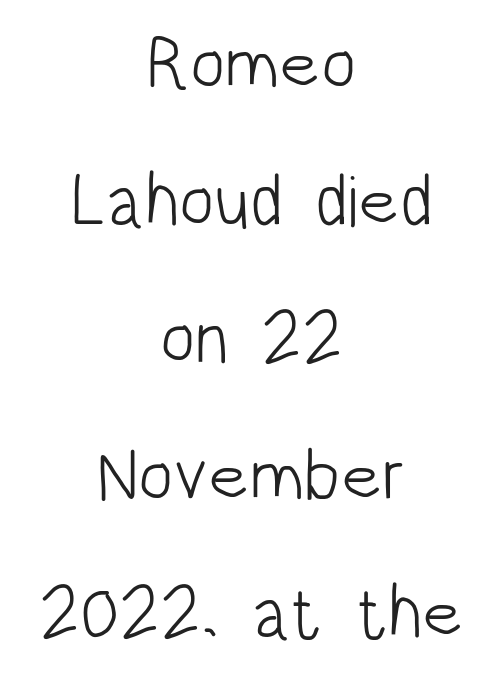
The image shows 73 px light, condensed sans-serif type, upright; set centered, line spacing 1.88x, normal letter spacing, not underlined; low stroke contrast and a large x-height.
